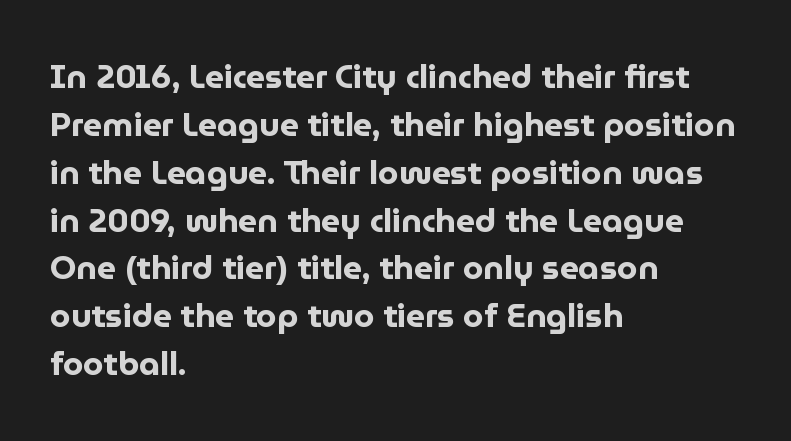
The image shows 33 px bold sans-serif type, upright; set left-aligned, normal line spacing (1.45x), normal letter spacing, not underlined; low stroke contrast and a medium x-height.
